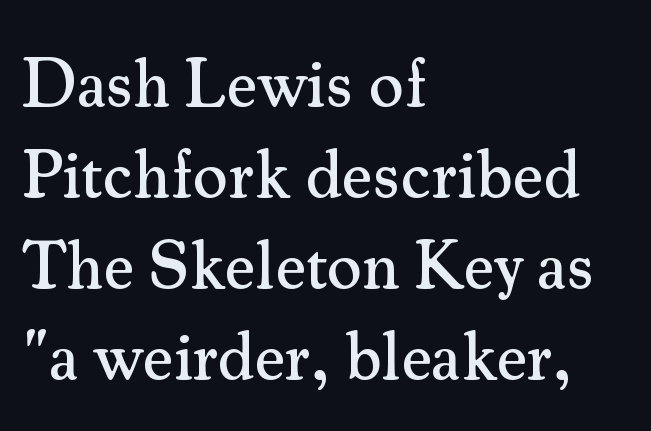
The block of text has a typical density, with ordinary space between rows. You could call the tracking neutral — neither tight nor loose. Is this a fixed-width face? No — the glyphs have proportional, varying widths. This rendering employs a face with finishing strokes, i.e., a serif. The glyphs are unaccompanied by any horizontal stroke below them. Designer's note — italics off, roman on.
